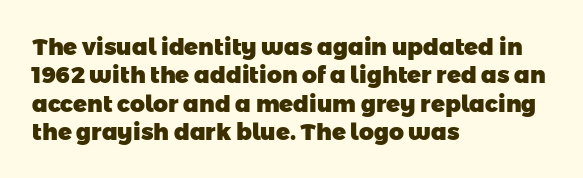
{"bold": "yes", "underline": "no", "align": "left", "line_spacing_ratio": 1.23, "letter_spacing": "normal", "letter_spacing_em": 0.0, "glyph_px": 23}
